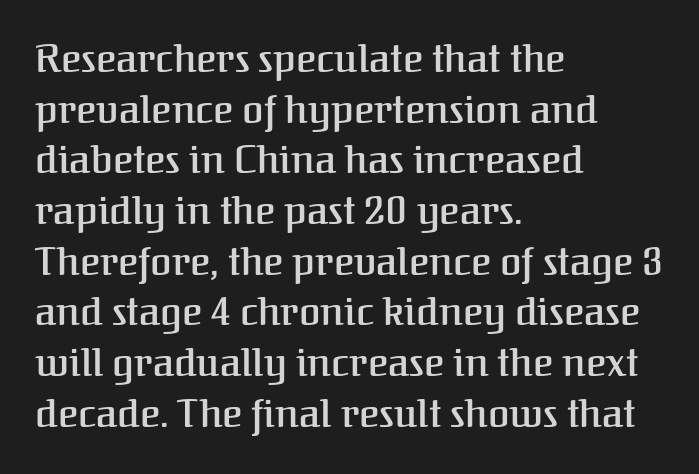
The image shows 39 px semibold serif type, upright; set left-aligned, normal line spacing (1.3x), normal letter spacing, not underlined; medium stroke contrast and a medium x-height.
